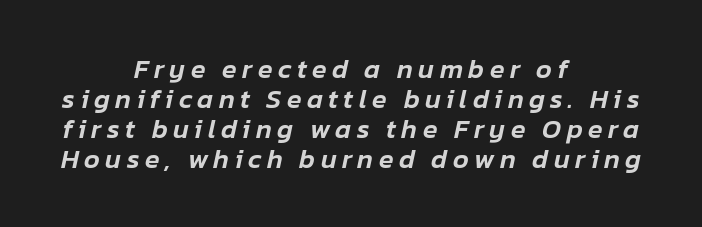
{"italic": "yes", "lean": "right", "slant_degrees": 12, "underline": "no", "align": "center", "line_spacing": "tight", "line_spacing_ratio": 1.11, "letter_spacing": "wide", "letter_spacing_em": 0.2, "glyph_px": 27}
